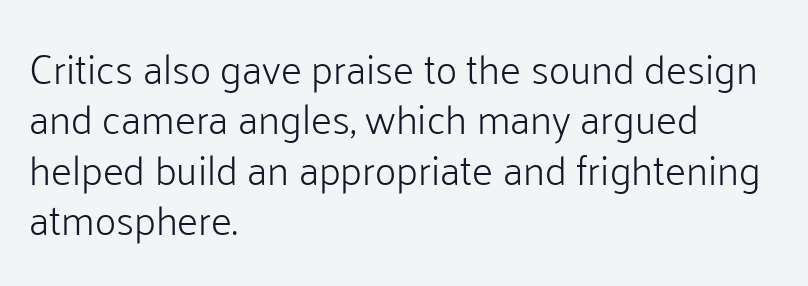
{"serif": "no", "italic": "no", "bold": "no", "weight": "light", "width": "normal", "stroke_contrast": "low", "x_height": "medium", "monospaced": "no", "underline": "no", "align": "left", "line_spacing_ratio": 1.23, "letter_spacing": "normal", "letter_spacing_em": 0.0, "glyph_px": 41}
